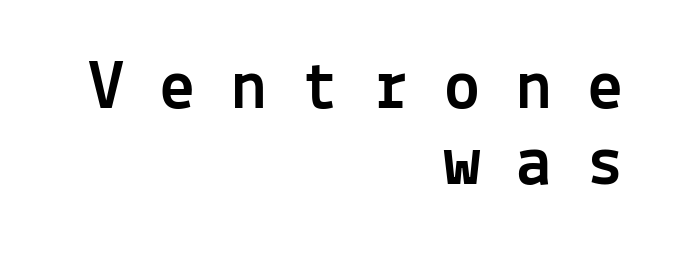
Q: Is the text italic (slanted)? A: No, it is upright.
Q: Is the typeface a serif or a sans-serif typeface? A: Sans-serif.
Q: Is the text underlined? A: No.
Q: How is the paragraph aligned? A: Right-aligned.
Q: Is the spacing between letters normal or unusually wide? A: Unusually wide.
Q: Is the spacing between lines tight, normal or loose? A: Tight.
Q: Width (condensed, normal, or wide)? A: Normal.
Q: x-height? A: Medium.
Q: Monospaced? A: Yes.
